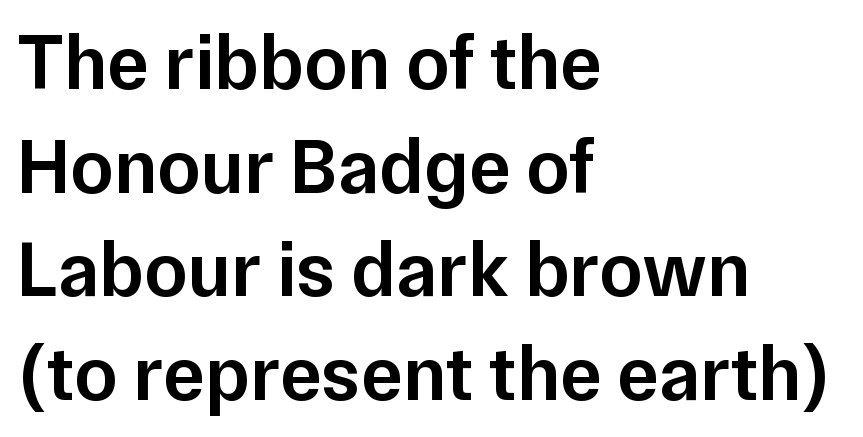
On the weight axis this lands at semibold, roughly 600. What stands out about the letter spacing? Nothing — it is the standard amount. The area under the type is left untouched. A student would call this left alignment; a typographer would say flush left, rag right.
